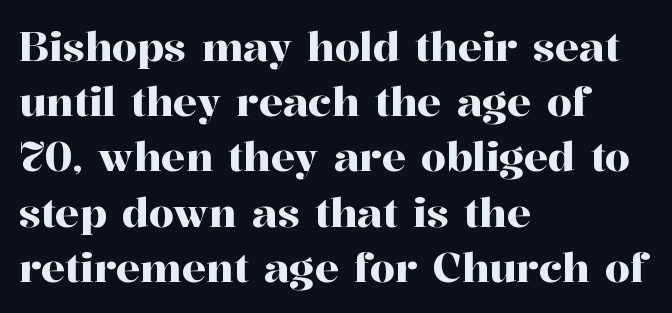
Q: Is the text italic (slanted)? A: No, it is upright.
Q: Is the typeface a serif or a sans-serif typeface? A: Serif.
Q: Is the text underlined? A: No.
Q: How is the paragraph aligned? A: Left-aligned.
Q: Is the spacing between letters normal or unusually wide? A: Normal.
Q: Is the spacing between lines tight, normal or loose? A: Normal.
Q: Width (condensed, normal, or wide)? A: Normal.
Q: Stroke contrast? A: High.
Q: x-height? A: Medium.
Q: Monospaced? A: No.
